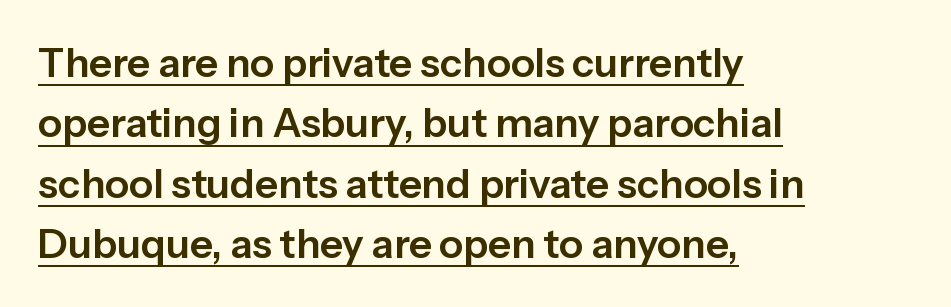
{"serif": "no", "italic": "no", "width": "normal", "stroke_contrast": "low", "x_height": "medium", "monospaced": "no", "underline": "yes", "align": "left", "line_spacing": "normal", "line_spacing_ratio": 1.51, "letter_spacing": "normal", "letter_spacing_em": 0.0, "glyph_px": 40}
